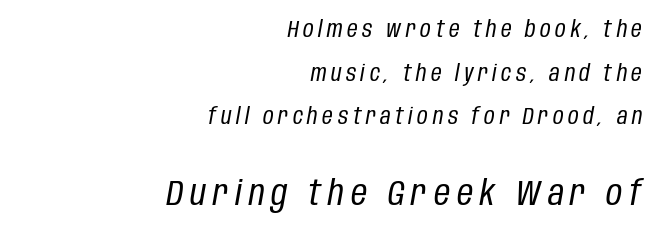
Q: Is the text bold? A: No.
Q: Is the text italic (slanted)? A: Yes, it leans right by about 10 degrees.
Q: Is the text underlined? A: No.
Q: How is the paragraph aligned? A: Right-aligned.
Q: Is the spacing between letters normal or unusually wide? A: Unusually wide.
Q: Is the spacing between lines tight, normal or loose? A: Loose.
Q: Which block of text is set in a larger size, the first (top) or the second (bottom)? A: The second (bottom) one.
Q: Width (condensed, normal, or wide)? A: Condensed.
Q: Stroke contrast? A: Low.
Q: x-height? A: Large.
Q: Monospaced? A: No.
